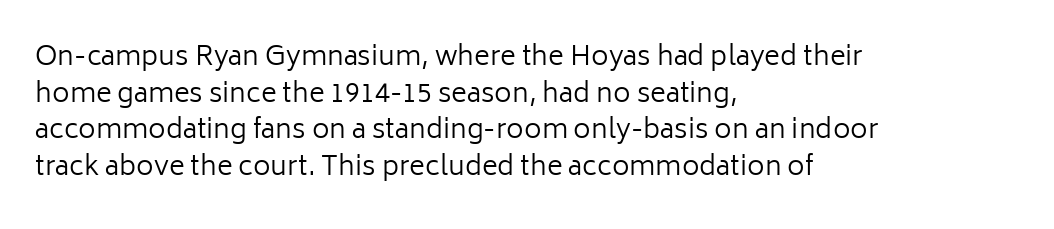
{"italic": "no", "bold": "no", "underline": "no", "align": "left", "line_spacing": "normal", "line_spacing_ratio": 1.36, "letter_spacing": "normal", "letter_spacing_em": 0.0, "glyph_px": 27}
